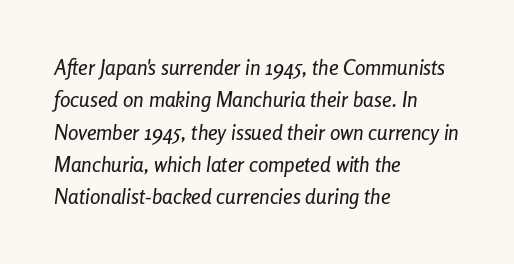
The image shows 21 px text type, italic (leaning right); set left-aligned, normal line spacing (1.54x), normal letter spacing, not underlined.
